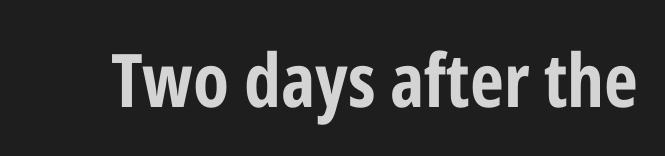
This rendering features lettering with no underline. Are there feet on the stems? There aren't — it's a sans. Do the characters align in a grid? No, the font is proportional. Caption: bold face, heavy strokes. Compared with typical body copy, the letter spacing here is the same. Posture: straight, roman, zero tilt.
